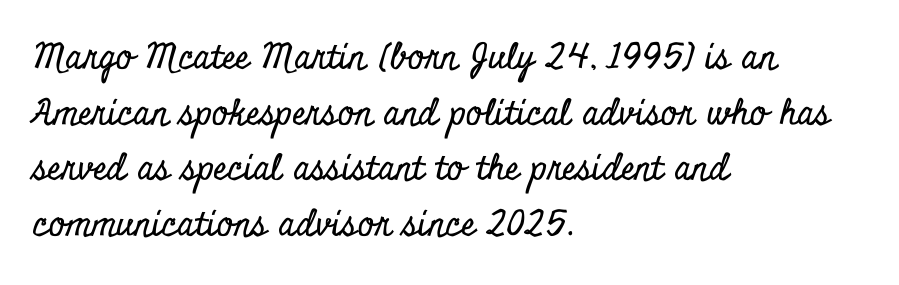
Q: Is the text italic (slanted)? A: Yes.
Q: Is the typeface a serif or a sans-serif typeface? A: Serif.
Q: Is the text underlined? A: No.
Q: How is the paragraph aligned? A: Left-aligned.
Q: Is the spacing between letters normal or unusually wide? A: Normal.
Q: Is the spacing between lines tight, normal or loose? A: Normal.
Q: Width (condensed, normal, or wide)? A: Condensed.
Q: Stroke contrast? A: Low.
Q: x-height? A: Small.
Q: Monospaced? A: No.
